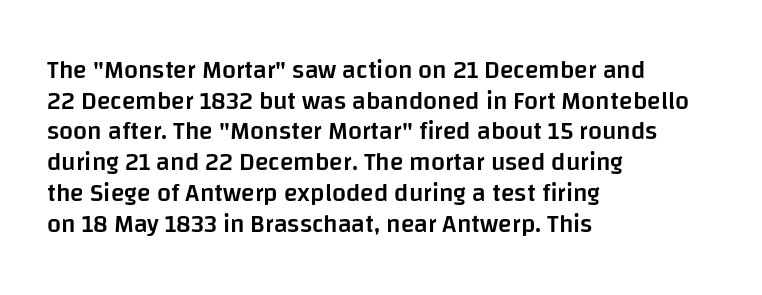
{"italic": "no", "bold": "semi", "underline": "no", "align": "left", "line_spacing_ratio": 1.23, "letter_spacing": "normal", "letter_spacing_em": 0.0, "glyph_px": 25}
